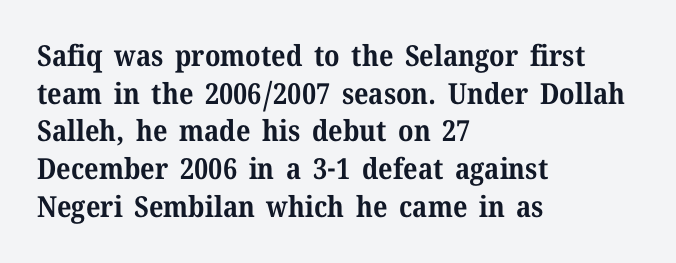
Small tapered or slab feet sit at the stroke ends, so this counts as serif. These lines are set flush left with a ragged right edge. The string is rendered with underlining switched off. Each letter keeps its own natural width here, so spacing adapts to shape. The specimen reads as upright at a glance.
